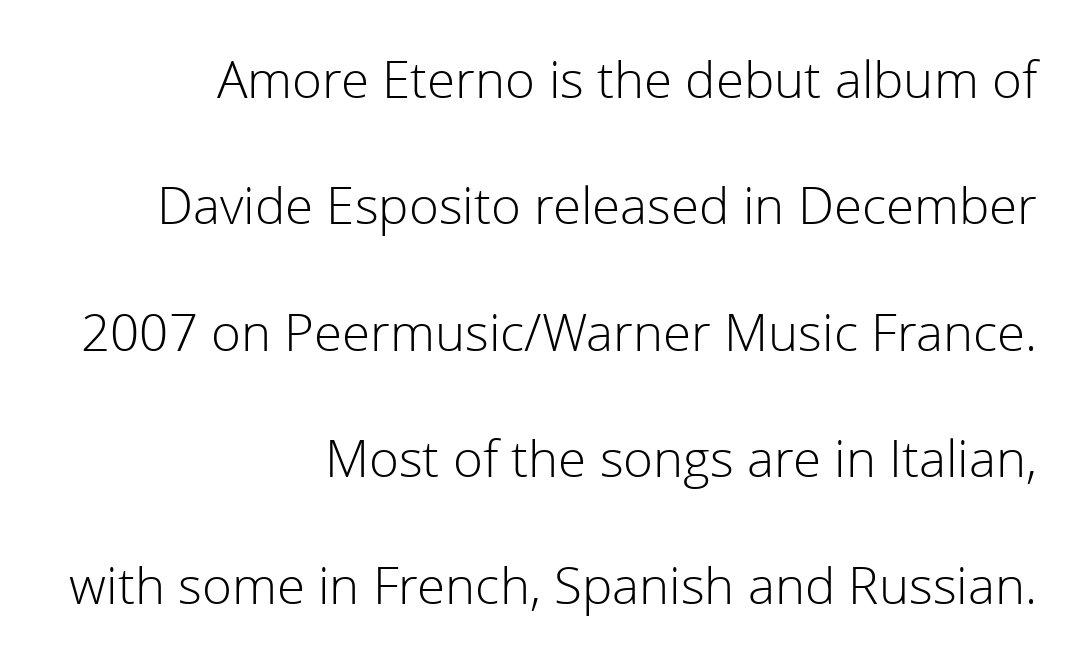
The image shows 51 px light sans-serif type, upright; set right-aligned, loose line spacing (2.48x), normal letter spacing, not underlined; low stroke contrast and a medium x-height.
